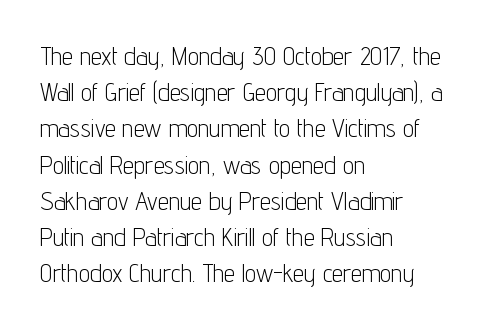
Q: Is the text bold? A: No.
Q: Is the text italic (slanted)? A: No, it is upright.
Q: Is the text underlined? A: No.
Q: How is the paragraph aligned? A: Left-aligned.
Q: Is the spacing between letters normal or unusually wide? A: Normal.
Q: Is the spacing between lines tight, normal or loose? A: Normal.
